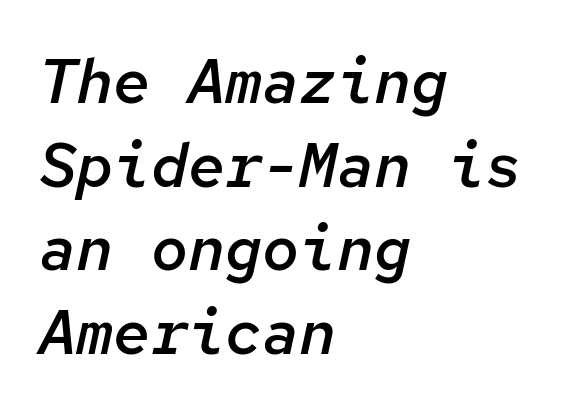
Q: Is the text bold? A: Semi-bold.
Q: Is the text italic (slanted)? A: Yes, it leans right by about 12 degrees.
Q: Is the text underlined? A: No.
Q: How is the paragraph aligned? A: Left-aligned.
Q: Is the spacing between letters normal or unusually wide? A: Normal.
Q: Is the spacing between lines tight, normal or loose? A: Normal.
Q: Width (condensed, normal, or wide)? A: Normal.
Q: Stroke contrast? A: Low.
Q: x-height? A: Medium.
Q: Monospaced? A: Yes.
